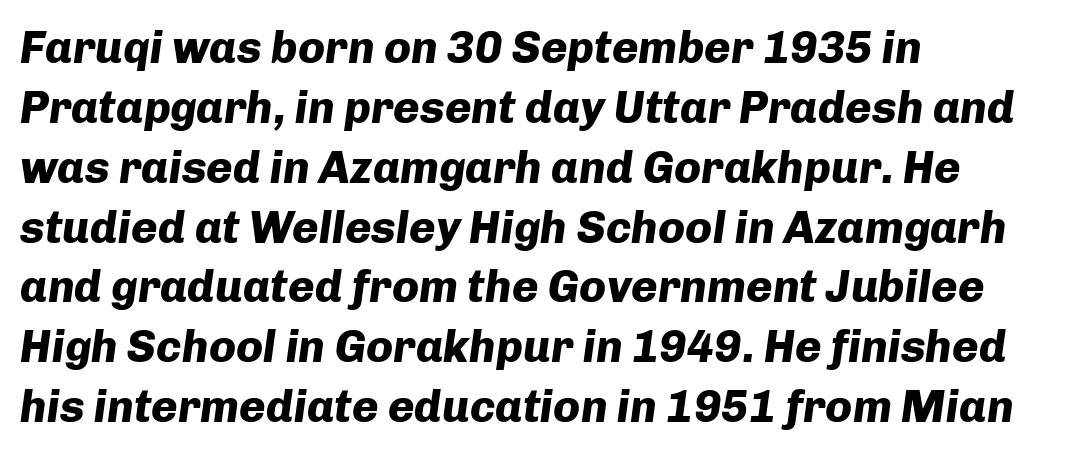
{"italic": "yes", "lean": "right", "slant_degrees": 8, "bold": "yes", "weight": "heavy", "width": "normal", "stroke_contrast": "low", "x_height": "medium", "monospaced": "no", "underline": "no", "align": "left", "line_spacing": "normal", "line_spacing_ratio": 1.33, "letter_spacing": "normal", "letter_spacing_em": 0.0, "glyph_px": 45}
